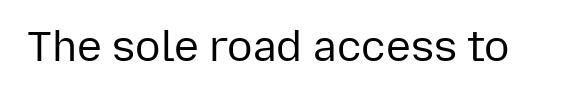
Q: Is the text bold? A: No.
Q: Is the text italic (slanted)? A: No, it is upright.
Q: Is the typeface a serif or a sans-serif typeface? A: Sans-serif.
Q: Is the text underlined? A: No.
Q: Is the spacing between letters normal or unusually wide? A: Normal.
Q: Width (condensed, normal, or wide)? A: Normal.
Q: Stroke contrast? A: Low.
Q: x-height? A: Medium.
Q: Monospaced? A: No.
